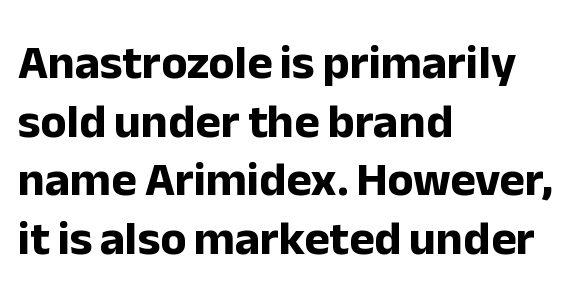
Q: Is the text bold? A: Yes.
Q: Is the text italic (slanted)? A: No, it is upright.
Q: Is the typeface a serif or a sans-serif typeface? A: Sans-serif.
Q: Is the text underlined? A: No.
Q: How is the paragraph aligned? A: Left-aligned.
Q: Is the spacing between letters normal or unusually wide? A: Normal.
Q: Width (condensed, normal, or wide)? A: Normal.
Q: Stroke contrast? A: Low.
Q: x-height? A: Medium.
Q: Monospaced? A: No.
